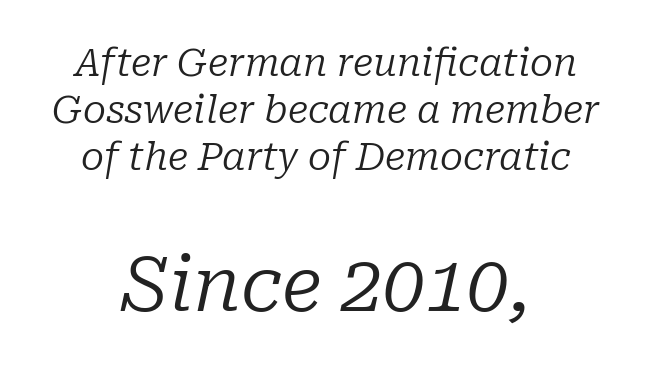
The image shows 75 px regular-weight serif type, italic (leaning right); set centered, line spacing 1.24x, normal letter spacing, not underlined; the second (bottom) block is 1.97x larger; low stroke contrast and a medium x-height.
